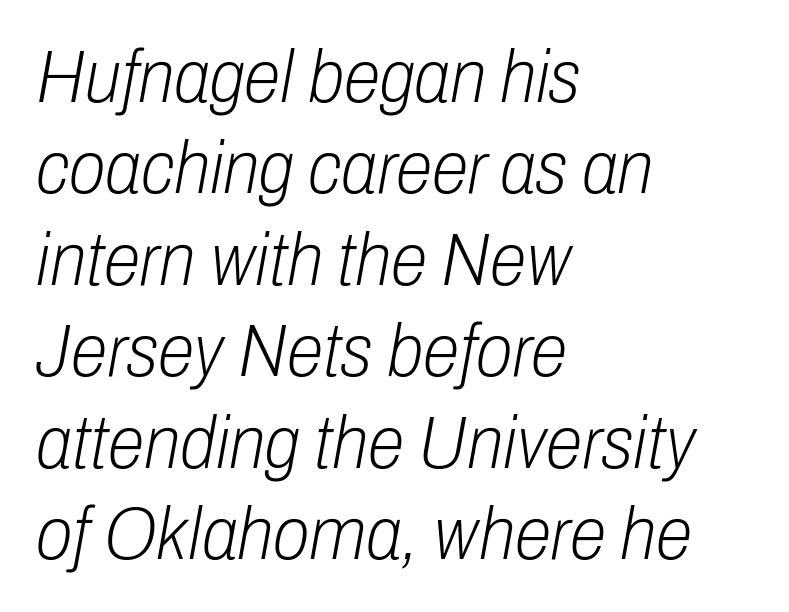
Q: Is the text bold? A: No.
Q: Is the text italic (slanted)? A: Yes, it leans right by about 10 degrees.
Q: Is the text underlined? A: No.
Q: How is the paragraph aligned? A: Left-aligned.
Q: Is the spacing between letters normal or unusually wide? A: Normal.
Q: Width (condensed, normal, or wide)? A: Condensed.
Q: Stroke contrast? A: Low.
Q: x-height? A: Medium.
Q: Monospaced? A: No.
